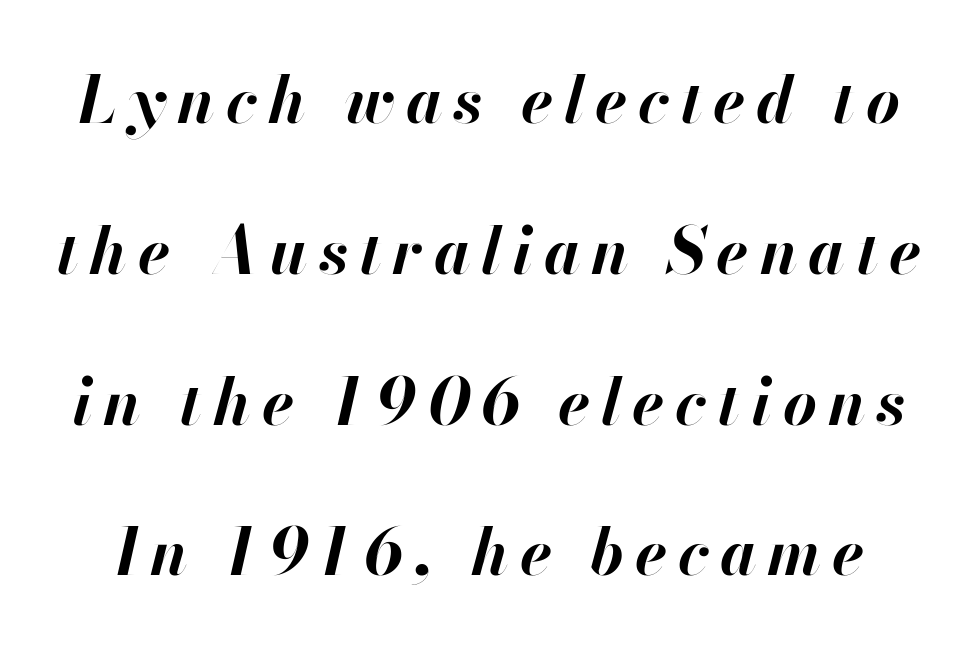
Heft: maximum for text — a bold. Each letter keeps its own natural width here, so spacing adapts to shape. The zone under the glyphs is completely vacant. Does the lettering tilt? It does — this is italic. Honestly, the rows look like they've been pulled way apart.
